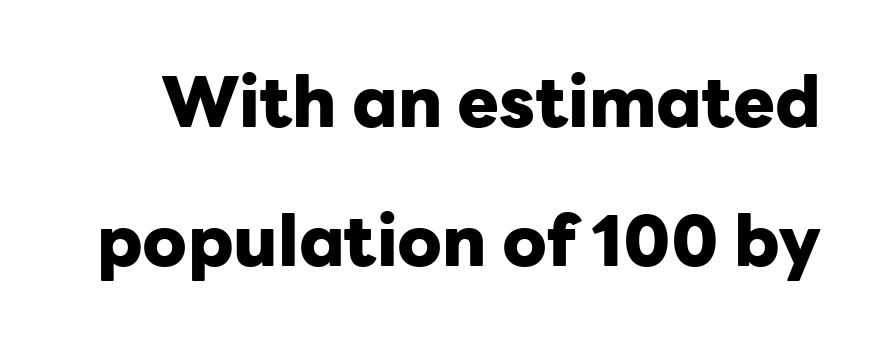
Q: Is the text bold? A: Yes.
Q: Is the text italic (slanted)? A: No, it is upright.
Q: Is the typeface a serif or a sans-serif typeface? A: Sans-serif.
Q: Is the text underlined? A: No.
Q: Is the spacing between letters normal or unusually wide? A: Normal.
Q: Is the spacing between lines tight, normal or loose? A: Loose.
Q: Width (condensed, normal, or wide)? A: Normal.
Q: Stroke contrast? A: Low.
Q: x-height? A: Medium.
Q: Monospaced? A: No.
